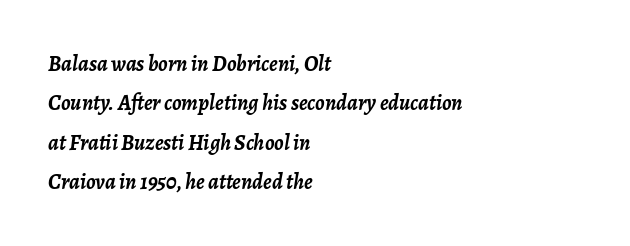
The sample has been set heavy, in full bold. The passage shown leans; its letterforms are oblique. Does the copy run flush right? No — it runs flush left. The gaps between neighbouring characters are ordinary and unremarkable.
